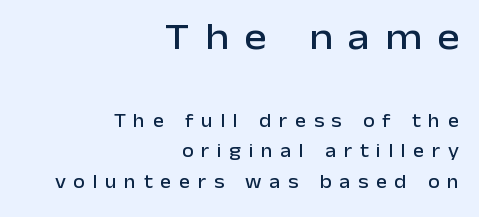
{"serif": "no", "italic": "no", "width": "normal", "stroke_contrast": "low", "x_height": "medium", "monospaced": "no", "underline": "no", "align": "right", "line_spacing": "normal", "line_spacing_ratio": 1.61, "letter_spacing": "wide", "letter_spacing_em": 0.4, "larger_block": "first", "size_ratio": 2.0, "glyph_px": 38}
